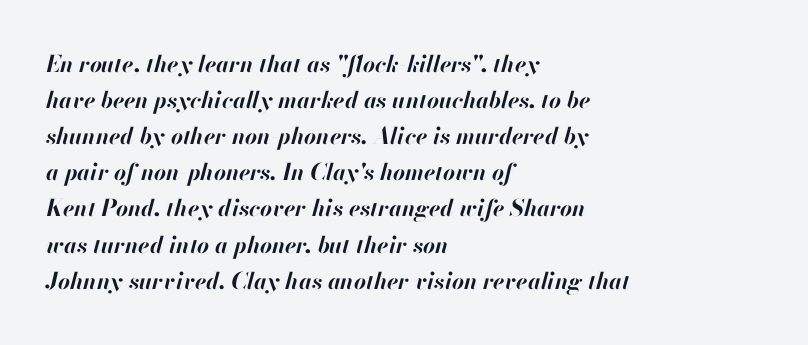
The image shows 23 px bold type, italic (leaning right); set left-aligned, normal line spacing (1.57x), normal letter spacing, not underlined.
